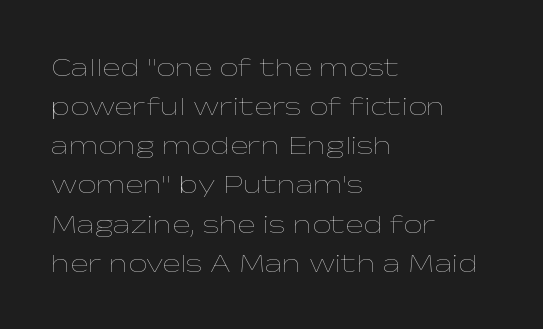
Q: Is the text bold? A: No.
Q: Is the text italic (slanted)? A: No, it is upright.
Q: Is the text underlined? A: No.
Q: How is the paragraph aligned? A: Left-aligned.
Q: Is the spacing between letters normal or unusually wide? A: Normal.
Q: Is the spacing between lines tight, normal or loose? A: Normal.
